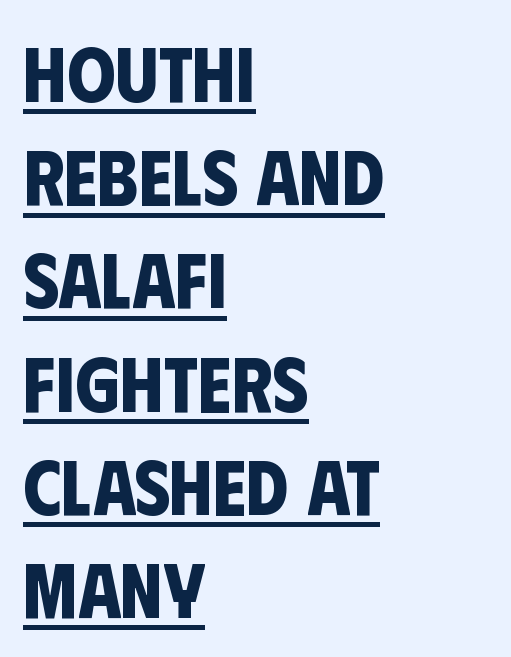
Q: Is the text bold? A: Yes.
Q: Is the typeface a serif or a sans-serif typeface? A: Sans-serif.
Q: Is the text underlined? A: Yes.
Q: How is the paragraph aligned? A: Left-aligned.
Q: Is the spacing between letters normal or unusually wide? A: Normal.
Q: Is the spacing between lines tight, normal or loose? A: Normal.
Q: Width (condensed, normal, or wide)? A: Condensed.
Q: Stroke contrast? A: Low.
Q: x-height? A: Large.
Q: Monospaced? A: No.
